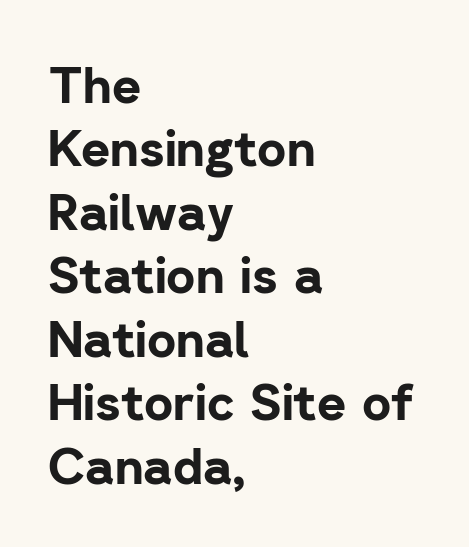
The image shows 50 px bold sans-serif type, upright; set left-aligned, normal line spacing (1.27x), normal letter spacing, not underlined; low stroke contrast and a medium x-height.
